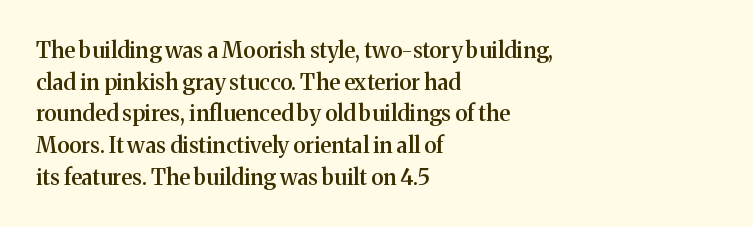
Q: Is the text bold? A: Semi-bold.
Q: Is the text italic (slanted)? A: No, it is upright.
Q: Is the text underlined? A: No.
Q: How is the paragraph aligned? A: Left-aligned.
Q: Is the spacing between letters normal or unusually wide? A: Normal.
Q: Is the spacing between lines tight, normal or loose? A: Normal.
